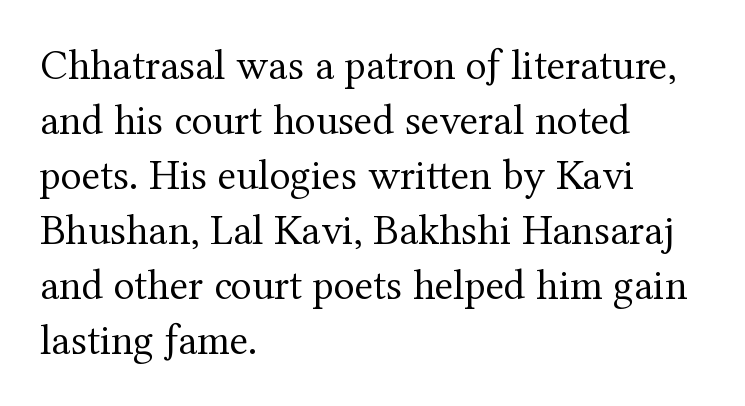
Q: Is the text bold? A: No.
Q: Is the text italic (slanted)? A: No, it is upright.
Q: Is the typeface a serif or a sans-serif typeface? A: Serif.
Q: Is the text underlined? A: No.
Q: How is the paragraph aligned? A: Left-aligned.
Q: Is the spacing between letters normal or unusually wide? A: Normal.
Q: Is the spacing between lines tight, normal or loose? A: Normal.
Q: Width (condensed, normal, or wide)? A: Normal.
Q: Stroke contrast? A: Medium.
Q: x-height? A: Medium.
Q: Monospaced? A: No.
